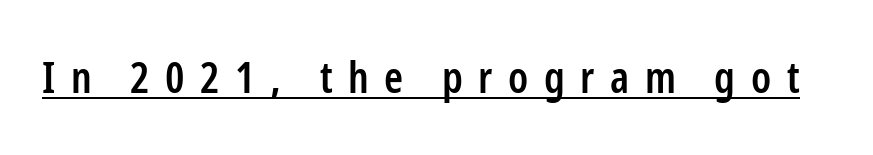
Unlike italic type, these characters show no tilt at all. This sample has the flowing, uneven cadence of proportional lettering. Font category for this specimen: sans-serif. The face used here appears with an underline applied.
